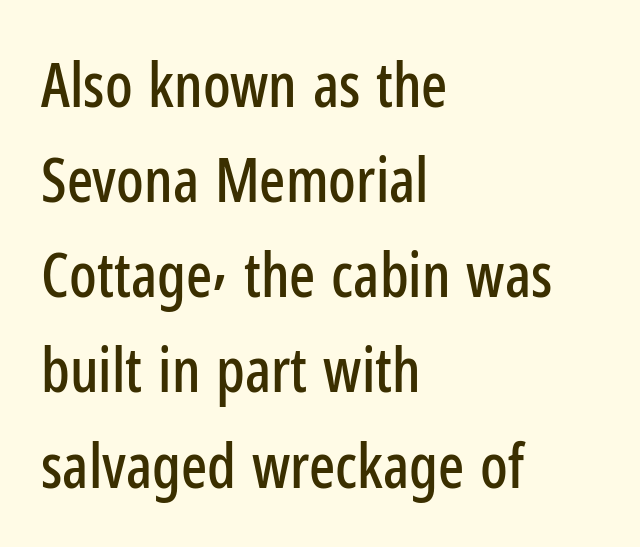
{"serif": "no", "italic": "no", "width": "condensed", "stroke_contrast": "low", "x_height": "medium", "monospaced": "no", "underline": "no", "align": "left", "line_spacing": "normal", "line_spacing_ratio": 1.56, "letter_spacing": "normal", "letter_spacing_em": 0.0, "glyph_px": 61}
